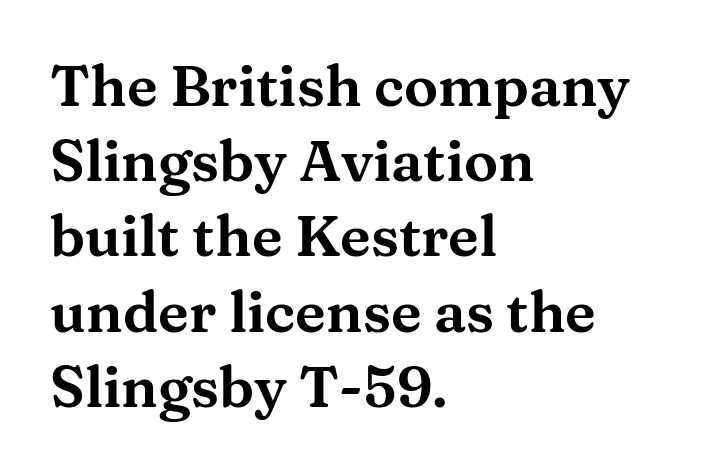
A typesetter would call this proportional, since set widths differ per character. Horizontally, the lines are justified to the leading edge only. Bare-footed words on every line. Ascenders rise straight up at ninety degrees. Regarding serifs, this sample has them. Students, observe: this is what conventionally led text looks like.
